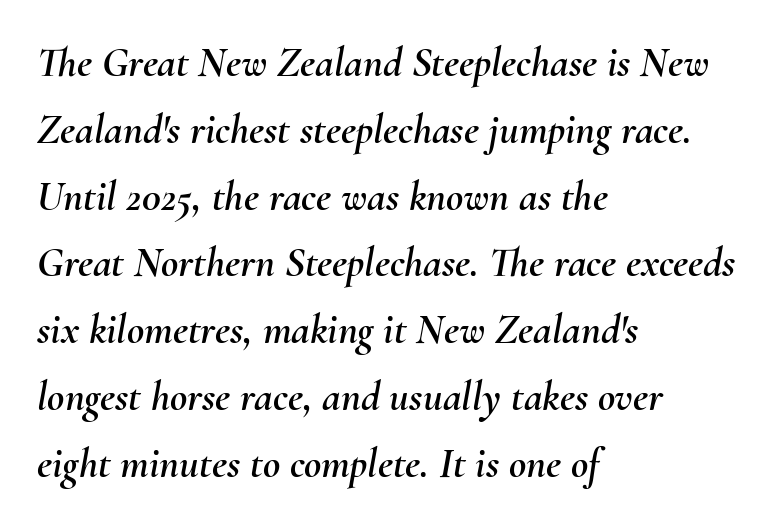
The image shows 42 px text type, italic (leaning right); set left-aligned, normal line spacing (1.59x), normal letter spacing, not underlined; medium stroke contrast and a small x-height.
